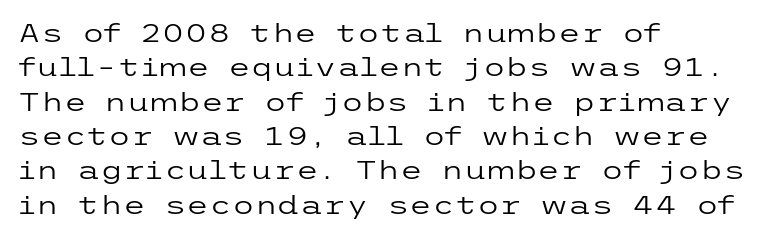
Leftover space on each line is placed entirely after the last word. Notice how the stems are strictly vertical — no italics here. The rendering uses a moderate line-height, typical for paragraphs. Underlining? Definitely not there. A light-to-regular cut is what we see here.
